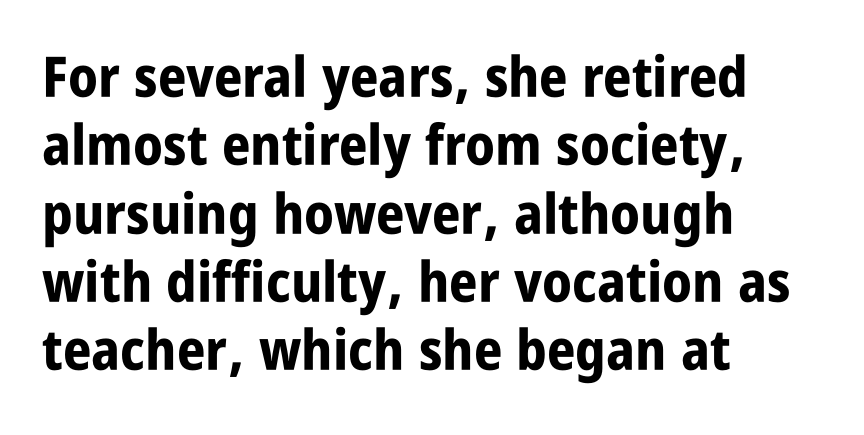
The image shows 56 px bold, condensed sans-serif type, upright; set left-aligned, line spacing 1.22x, normal letter spacing, not underlined; low stroke contrast and a large x-height.
